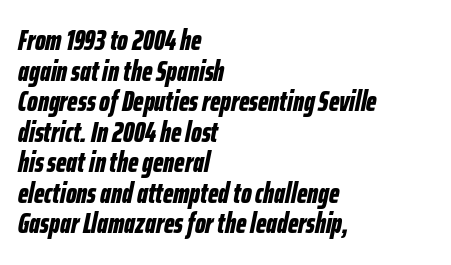
{"italic": "yes", "lean": "right", "slant_degrees": 12, "bold": "yes", "weight": "bold", "width": "condensed", "stroke_contrast": "low", "x_height": "medium", "monospaced": "no", "underline": "no", "align": "left", "line_spacing": "tight", "line_spacing_ratio": 1.09, "letter_spacing": "normal", "letter_spacing_em": 0.0, "glyph_px": 28}
